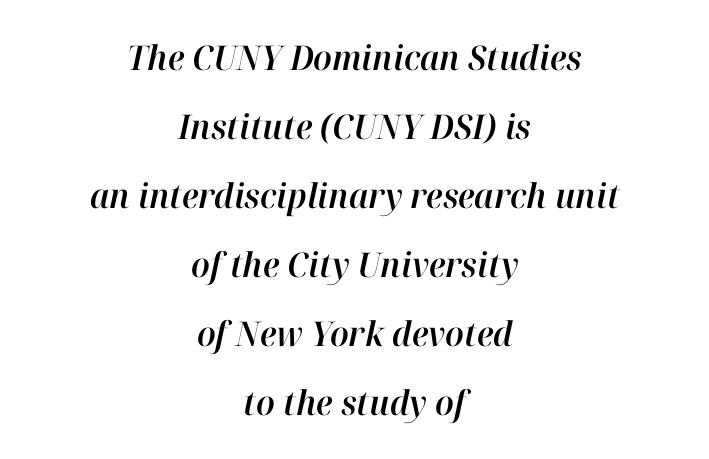
Characters follow at the spacing the type designer built in. When letters slant like this, we call the style italic. Each row of text sits above clean, open space. This sample has the flowing, uneven cadence of proportional lettering. The whitespace from short lines is split evenly between both sides.
